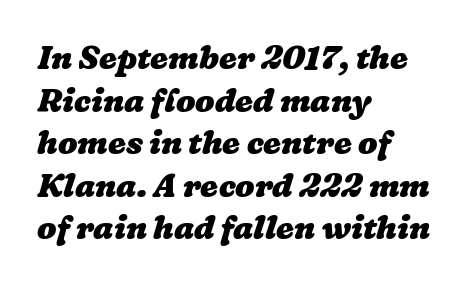
Q: Is the text bold? A: Yes.
Q: Is the text underlined? A: No.
Q: How is the paragraph aligned? A: Left-aligned.
Q: Is the spacing between letters normal or unusually wide? A: Normal.
Q: Is the spacing between lines tight, normal or loose? A: Normal.
Q: Width (condensed, normal, or wide)? A: Wide.
Q: Stroke contrast? A: Low.
Q: x-height? A: Medium.
Q: Monospaced? A: No.
